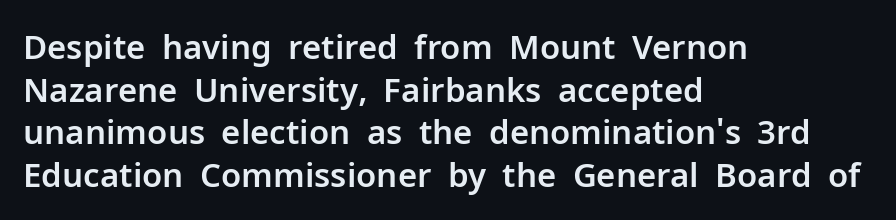
A typesetter would mark this as roman, not italic. Here the glyphs are tracked normally, forming tight word shapes. Each letter's strokes conclude bluntly, with no projecting serifs. The space between consecutive lines is moderate. A student would call this left alignment; a typographer would say flush left, rag right.
